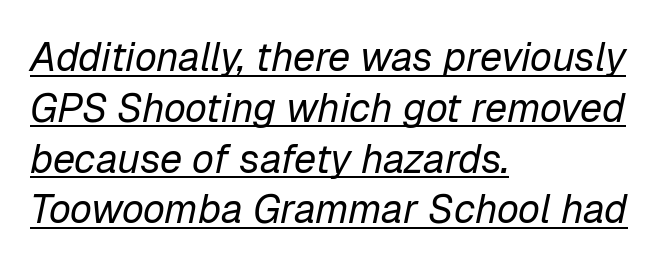
Q: Is the text bold? A: No.
Q: Is the text italic (slanted)? A: Yes, it leans right by about 12 degrees.
Q: Is the text underlined? A: Yes.
Q: How is the paragraph aligned? A: Left-aligned.
Q: Is the spacing between letters normal or unusually wide? A: Normal.
Q: Is the spacing between lines tight, normal or loose? A: Normal.
Q: Width (condensed, normal, or wide)? A: Normal.
Q: Stroke contrast? A: Low.
Q: x-height? A: Medium.
Q: Monospaced? A: No.
